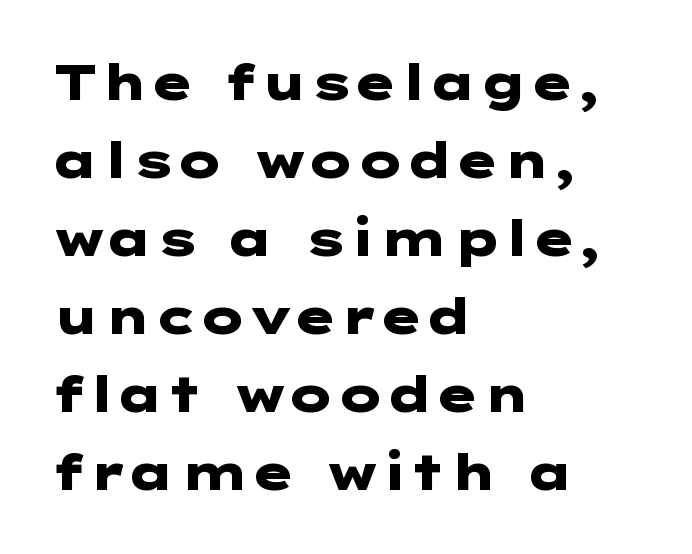
{"serif": "no", "italic": "no", "bold": "yes", "weight": "heavy", "width": "wide", "stroke_contrast": "low", "x_height": "medium", "underline": "no", "align": "left", "line_spacing": "normal", "line_spacing_ratio": 1.59, "letter_spacing": "normal", "letter_spacing_em": 0.0, "glyph_px": 49}
